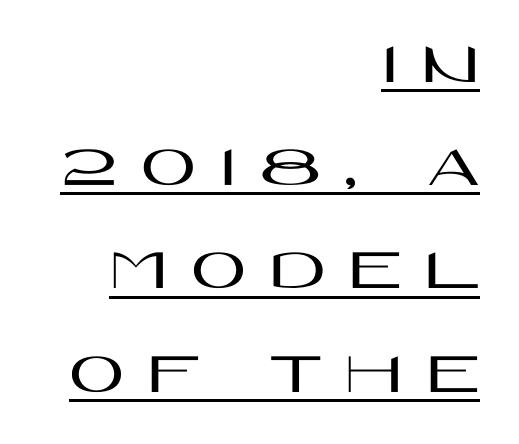
{"serif": "no", "italic": "no", "width": "wide", "stroke_contrast": "high", "x_height": "large", "monospaced": "no", "underline": "yes", "align": "right", "line_spacing_ratio": 1.72, "letter_spacing": "wide", "letter_spacing_em": 0.38, "glyph_px": 60}
